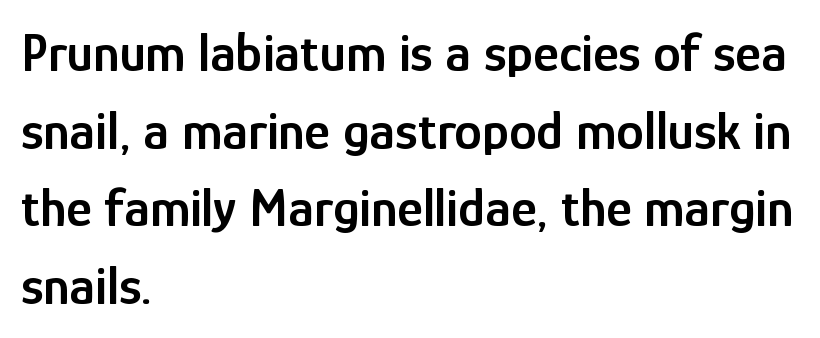
Q: Is the text bold? A: Semi-bold.
Q: Is the text italic (slanted)? A: No, it is upright.
Q: Is the typeface a serif or a sans-serif typeface? A: Sans-serif.
Q: Is the text underlined? A: No.
Q: How is the paragraph aligned? A: Left-aligned.
Q: Is the spacing between letters normal or unusually wide? A: Normal.
Q: Is the spacing between lines tight, normal or loose? A: Normal.
Q: Width (condensed, normal, or wide)? A: Condensed.
Q: Stroke contrast? A: Low.
Q: x-height? A: Medium.
Q: Monospaced? A: No.
